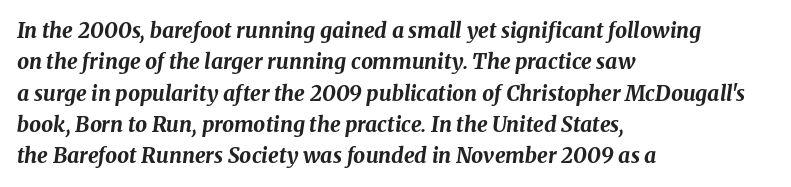
Q: Is the text bold? A: Yes.
Q: Is the text italic (slanted)? A: Yes, it leans right by about 8 degrees.
Q: Is the text underlined? A: No.
Q: How is the paragraph aligned? A: Left-aligned.
Q: Is the spacing between letters normal or unusually wide? A: Normal.
Q: Is the spacing between lines tight, normal or loose? A: Normal.
